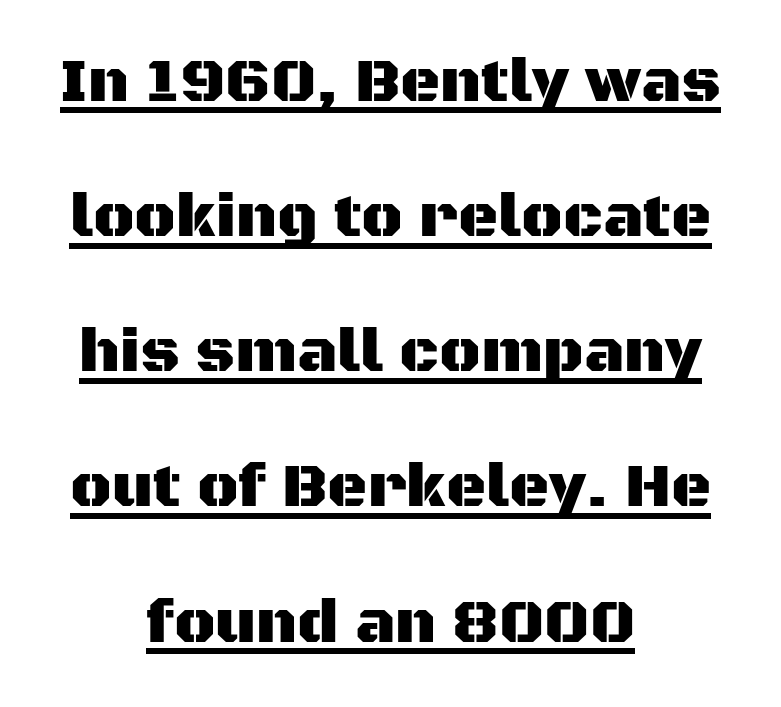
Looks like someone drew a line under every word here. Character widths vary here, with narrow letters taking less room than wide ones. No italicization has been applied; the sample stays upright. Rows of type keep a wide berth in the vertical direction. Here the glyphs are tracked normally, forming tight word shapes.
